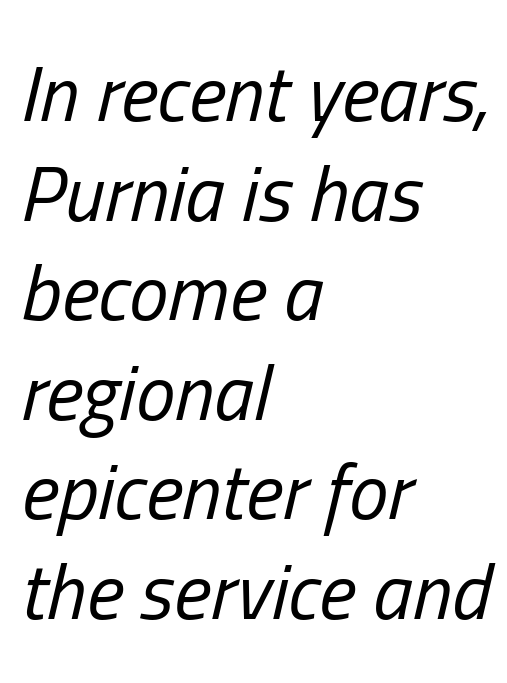
Q: Is the text bold? A: No.
Q: Is the text italic (slanted)? A: Yes, it leans right by about 13 degrees.
Q: Is the text underlined? A: No.
Q: How is the paragraph aligned? A: Left-aligned.
Q: Is the spacing between letters normal or unusually wide? A: Normal.
Q: Is the spacing between lines tight, normal or loose? A: Normal.
Q: Width (condensed, normal, or wide)? A: Condensed.
Q: Stroke contrast? A: Low.
Q: x-height? A: Medium.
Q: Monospaced? A: No.
